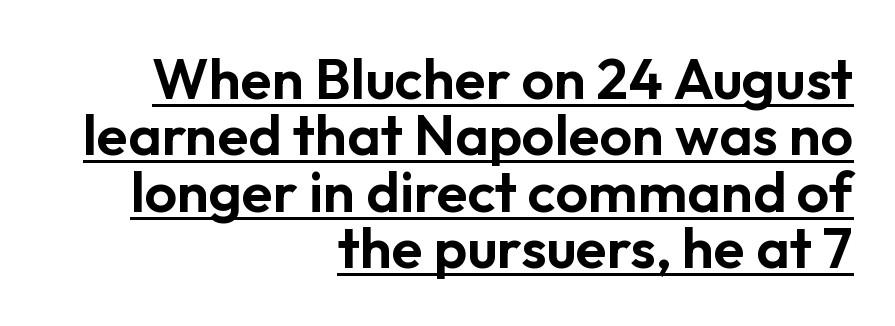
{"serif": "no", "italic": "no", "width": "normal", "stroke_contrast": "low", "x_height": "medium", "monospaced": "no", "underline": "yes", "align": "right", "line_spacing": "tight", "line_spacing_ratio": 0.99, "letter_spacing": "normal", "letter_spacing_em": 0.0, "glyph_px": 57}
